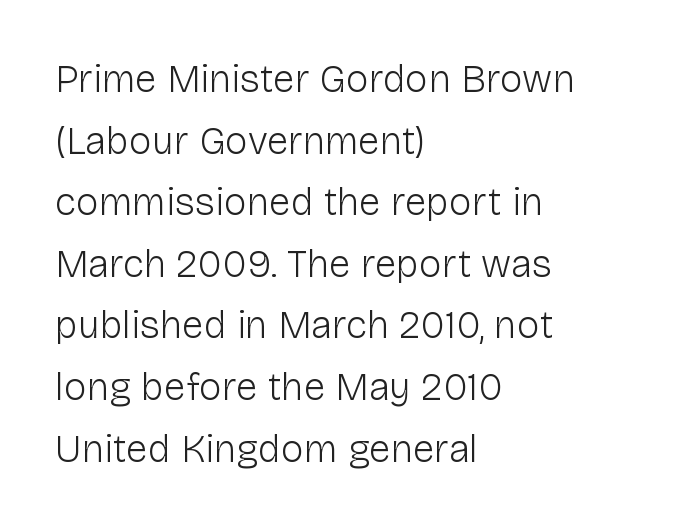
The letters advance in unequal steps, a hallmark of proportional type. The rag falls on the right side of this text block. If you drew a line through each stem, it would be perfectly vertical. Summary of weight: not heavy and not bold. Underline: absent. A typesetter would label this face a sans.
